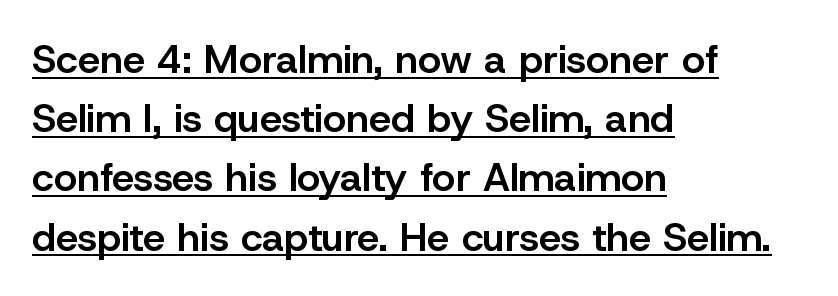
{"serif": "no", "italic": "no", "bold": "semi", "weight": "semibold", "width": "normal", "stroke_contrast": "low", "x_height": "medium", "monospaced": "no", "underline": "yes", "align": "left", "line_spacing": "normal", "line_spacing_ratio": 1.48, "letter_spacing": "normal", "letter_spacing_em": 0.0, "glyph_px": 40}
